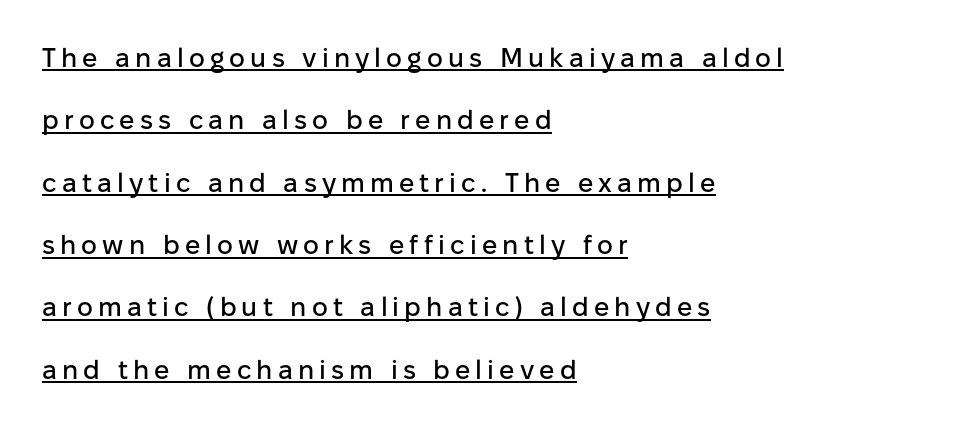
{"italic": "no", "underline": "yes", "align": "left", "line_spacing": "loose", "line_spacing_ratio": 2.31, "glyph_px": 27}
